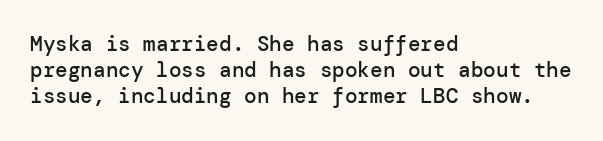
{"italic": "no", "bold": "semi", "underline": "no", "align": "left", "line_spacing_ratio": 1.24, "letter_spacing": "normal", "letter_spacing_em": 0.0, "glyph_px": 21}
